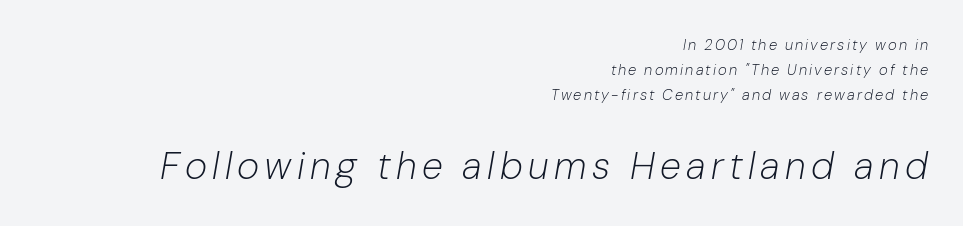
The image shows 38 px light type, italic (leaning right); set right-aligned, normal line spacing (1.68x), not underlined; the second (bottom) block is 2.53x larger; low stroke contrast and a medium x-height.
